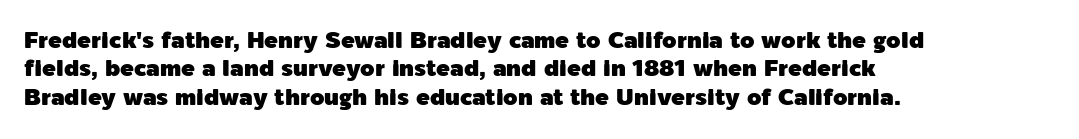
One-word summary of the alignment: left. These lines keep a tight, regular rhythm from letter to letter. Letters rest on an invisible, unmarked baseline. In terms of posture, this sample is upright.
